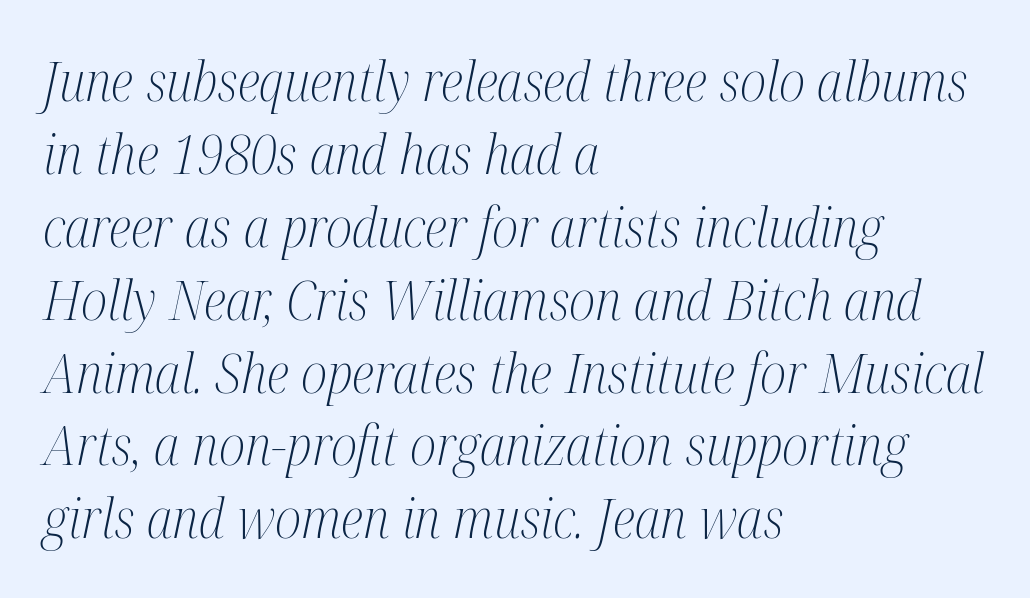
{"serif": "yes", "italic": "yes", "lean": "right", "slant_degrees": 12, "bold": "no", "weight": "light", "width": "condensed", "stroke_contrast": "medium", "x_height": "medium", "monospaced": "no", "underline": "no", "align": "left", "line_spacing": "normal", "line_spacing_ratio": 1.35, "letter_spacing": "normal", "letter_spacing_em": 0.0, "glyph_px": 54}
